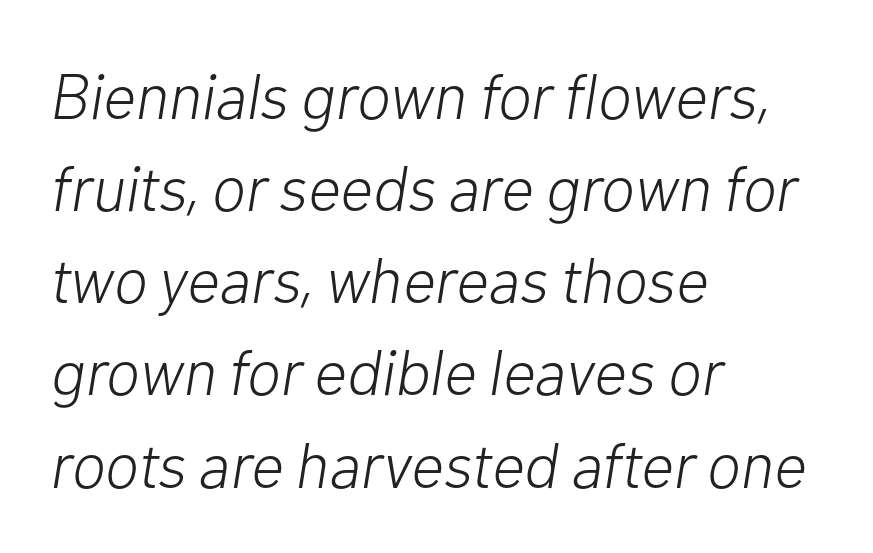
Q: Is the text bold? A: No.
Q: Is the text italic (slanted)? A: Yes, it leans right by about 10 degrees.
Q: Is the text underlined? A: No.
Q: How is the paragraph aligned? A: Left-aligned.
Q: Is the spacing between letters normal or unusually wide? A: Normal.
Q: Is the spacing between lines tight, normal or loose? A: Normal.
Q: Width (condensed, normal, or wide)? A: Normal.
Q: Stroke contrast? A: Low.
Q: x-height? A: Medium.
Q: Monospaced? A: No.
